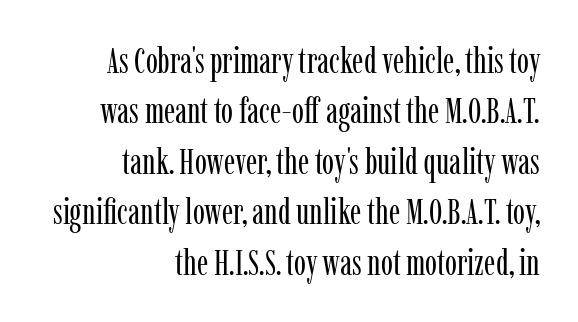
Q: Is the text bold? A: No.
Q: Is the text italic (slanted)? A: No, it is upright.
Q: Is the typeface a serif or a sans-serif typeface? A: Serif.
Q: Is the text underlined? A: No.
Q: How is the paragraph aligned? A: Right-aligned.
Q: Is the spacing between letters normal or unusually wide? A: Normal.
Q: Is the spacing between lines tight, normal or loose? A: Normal.
Q: Width (condensed, normal, or wide)? A: Condensed.
Q: Stroke contrast? A: Low.
Q: x-height? A: Medium.
Q: Monospaced? A: No.
